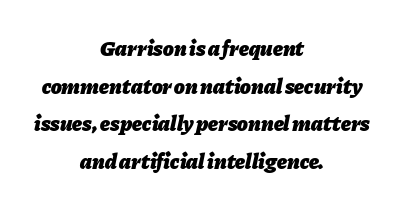
{"italic": "yes", "lean": "right", "slant_degrees": 11, "bold": "yes", "underline": "no", "align": "center", "line_spacing_ratio": 1.71, "letter_spacing": "normal", "letter_spacing_em": 0.0, "glyph_px": 22}
